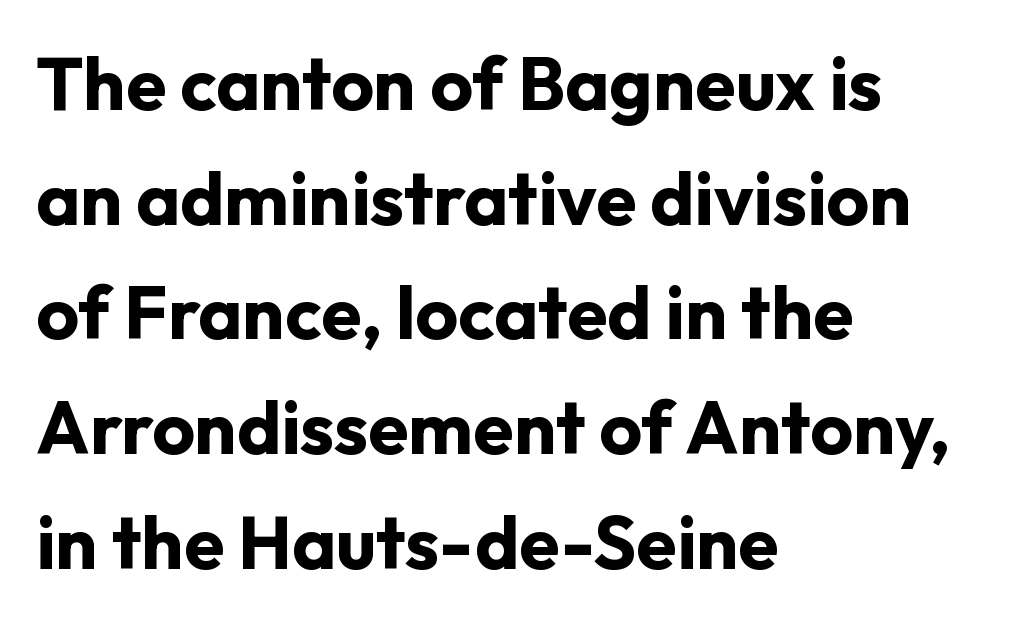
Q: Is the text bold? A: Yes.
Q: Is the text italic (slanted)? A: No, it is upright.
Q: Is the typeface a serif or a sans-serif typeface? A: Sans-serif.
Q: Is the text underlined? A: No.
Q: How is the paragraph aligned? A: Left-aligned.
Q: Is the spacing between letters normal or unusually wide? A: Normal.
Q: Is the spacing between lines tight, normal or loose? A: Normal.
Q: Width (condensed, normal, or wide)? A: Normal.
Q: Stroke contrast? A: Low.
Q: x-height? A: Medium.
Q: Monospaced? A: No.
